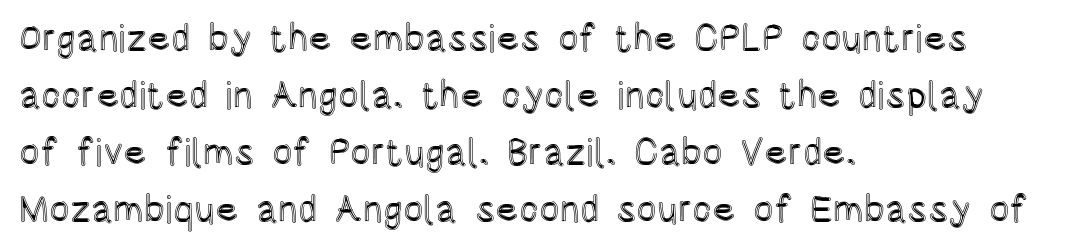
{"italic": "no", "width": "condensed", "x_height": "large", "monospaced": "no", "underline": "no", "align": "left", "line_spacing": "normal", "line_spacing_ratio": 1.5, "letter_spacing": "normal", "letter_spacing_em": 0.0, "glyph_px": 38}
